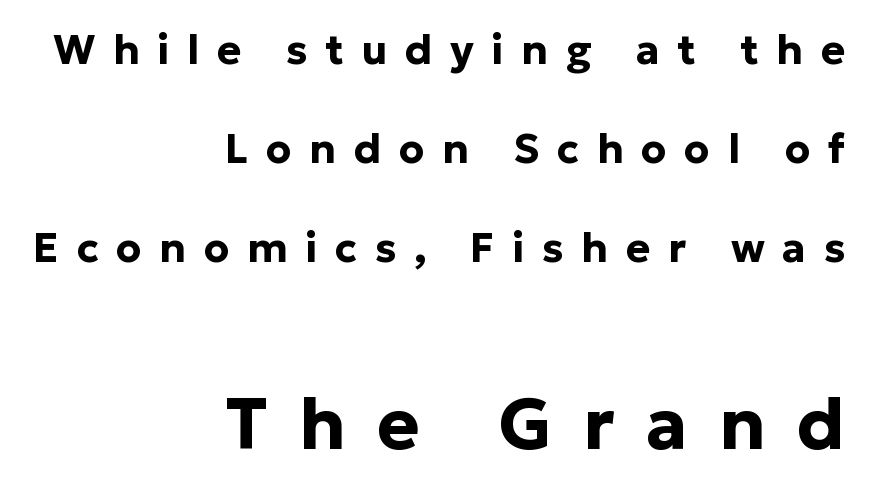
The lines are spread far apart with generous leading. To sum up the face: it is a sans, with no serifs. Proportional: the letters do not fall into vertical columns. Unlike italic type, these characters show no tilt at all. The type is letterspaced generously, with wide tracking.
